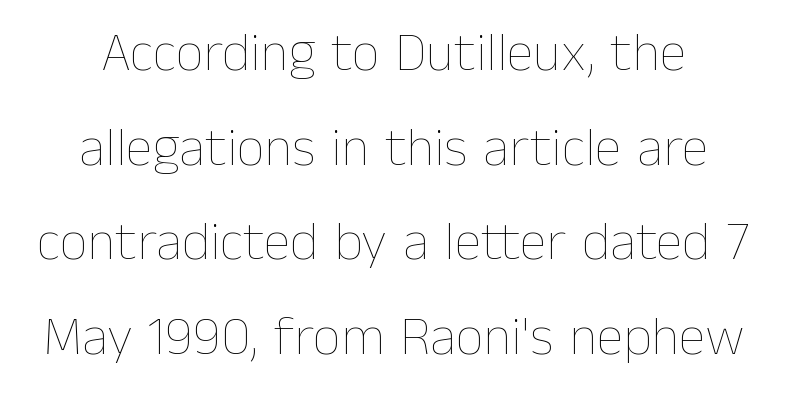
No italicization has been applied; the sample stays upright. The words here are not underlined. The passage shown is typed in a proportional face where columns would drift. The text block is weighted toward neither margin, spreading evenly from the middle.
